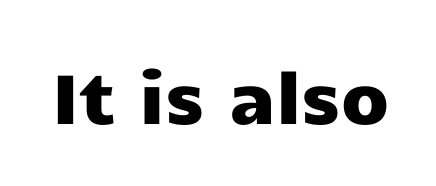
{"serif": "no", "italic": "no", "width": "wide", "stroke_contrast": "low", "x_height": "medium", "monospaced": "no", "underline": "no", "letter_spacing": "normal", "letter_spacing_em": 0.0, "glyph_px": 70}
